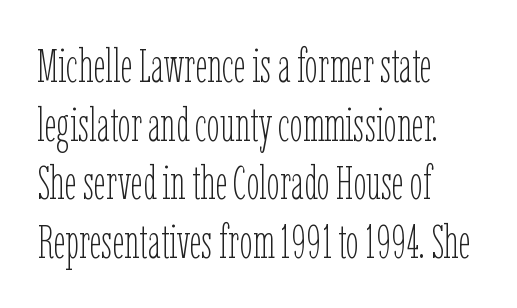
The image shows 47 px thin, condensed type, upright; set left-aligned, normal line spacing (1.25x), normal letter spacing, not underlined; low stroke contrast and a medium x-height.
